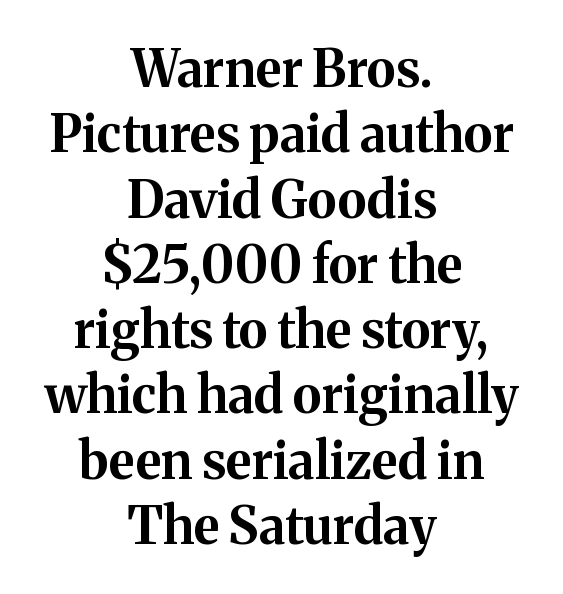
Q: Is the text bold? A: Yes.
Q: Is the text italic (slanted)? A: No, it is upright.
Q: Is the typeface a serif or a sans-serif typeface? A: Serif.
Q: Is the text underlined? A: No.
Q: How is the paragraph aligned? A: Centered.
Q: Is the spacing between letters normal or unusually wide? A: Normal.
Q: Is the spacing between lines tight, normal or loose? A: Normal.
Q: Width (condensed, normal, or wide)? A: Normal.
Q: Stroke contrast? A: Medium.
Q: x-height? A: Medium.
Q: Monospaced? A: No.
